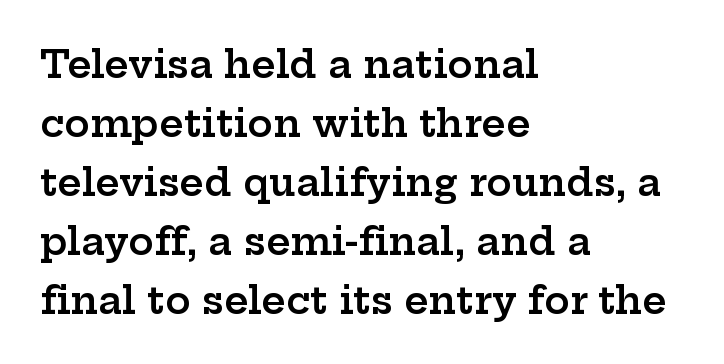
What stands out about the letter spacing? Nothing — it is the standard amount. Summary of vertical rhythm: regular, with standard interline spacing. The lettering stays uniformly vertical, giving the passage a roman look. Font category for this specimen: serif.
